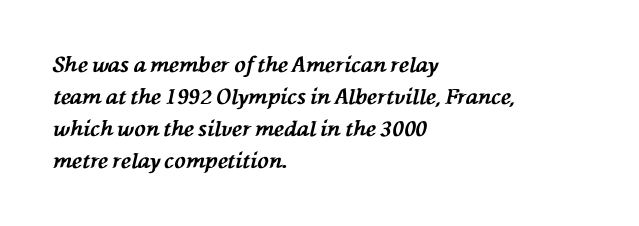
{"italic": "yes", "lean": "left", "slant_degrees": 76, "bold": "yes", "underline": "no", "align": "left", "line_spacing": "normal", "line_spacing_ratio": 1.52, "letter_spacing": "normal", "letter_spacing_em": 0.0, "glyph_px": 21}
